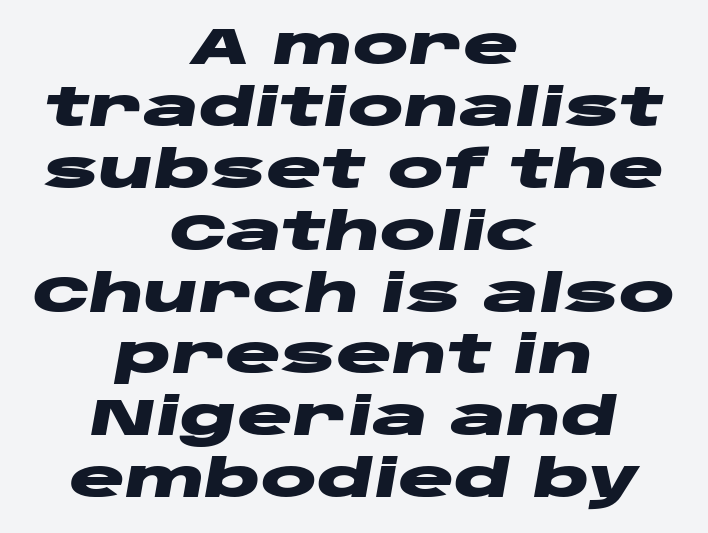
Between one letter and the next there's only the usual sliver of space. Just letters on the line, the space beneath them empty. As a designer I'd log this as weight 700, bold. Spacing verdict: proportional, widths tailored to each character.
